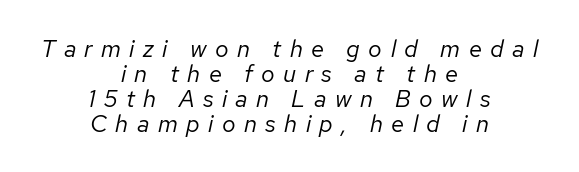
Between one letter and the next there's a generous, obvious gap. Successive baselines arrive quickly, one right under another. A student would call this center alignment; a typographer would say set centered. Has an underline been added? It has not. This is not heavy type; no bold has been used. Slanted lettering throughout.
